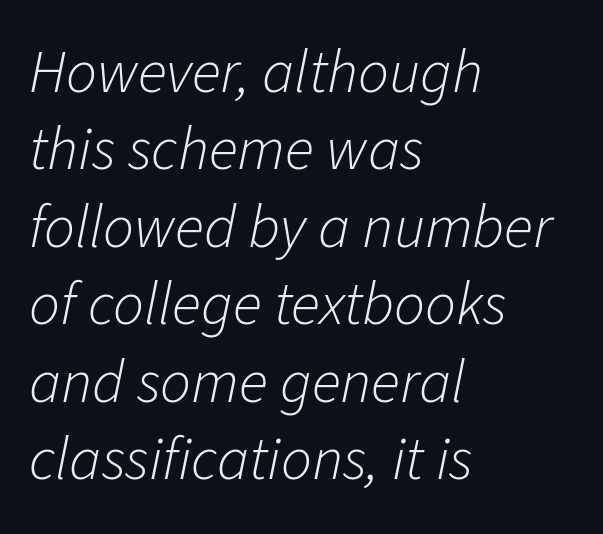
Letter spacing: default. Clear beneath every line of the passage. Alignment: flush left. Whoever set this chose a conventional vertical rhythm. The text carries the slant typical of an italic or oblique font.
